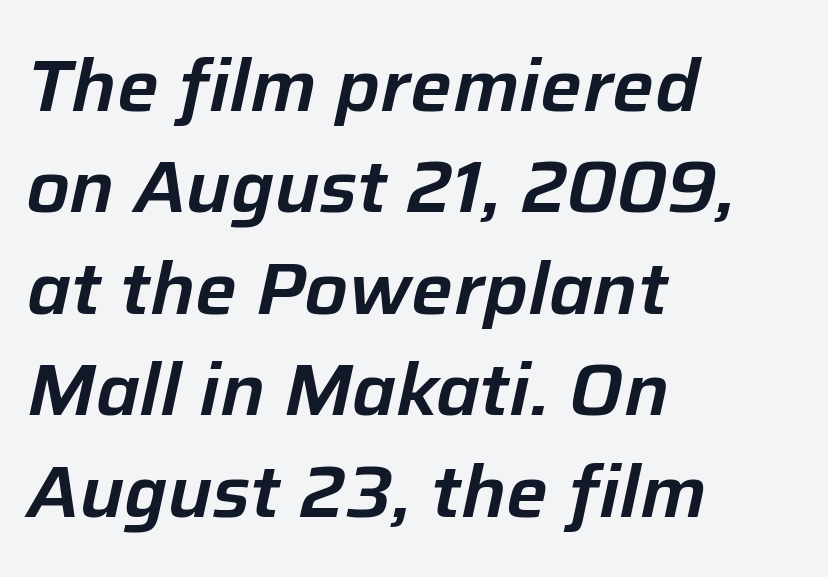
Q: Is the text italic (slanted)? A: Yes, it leans right by about 12 degrees.
Q: Is the text underlined? A: No.
Q: How is the paragraph aligned? A: Left-aligned.
Q: Is the spacing between letters normal or unusually wide? A: Normal.
Q: Is the spacing between lines tight, normal or loose? A: Normal.
Q: Width (condensed, normal, or wide)? A: Normal.
Q: Stroke contrast? A: Low.
Q: x-height? A: Medium.
Q: Monospaced? A: No.
